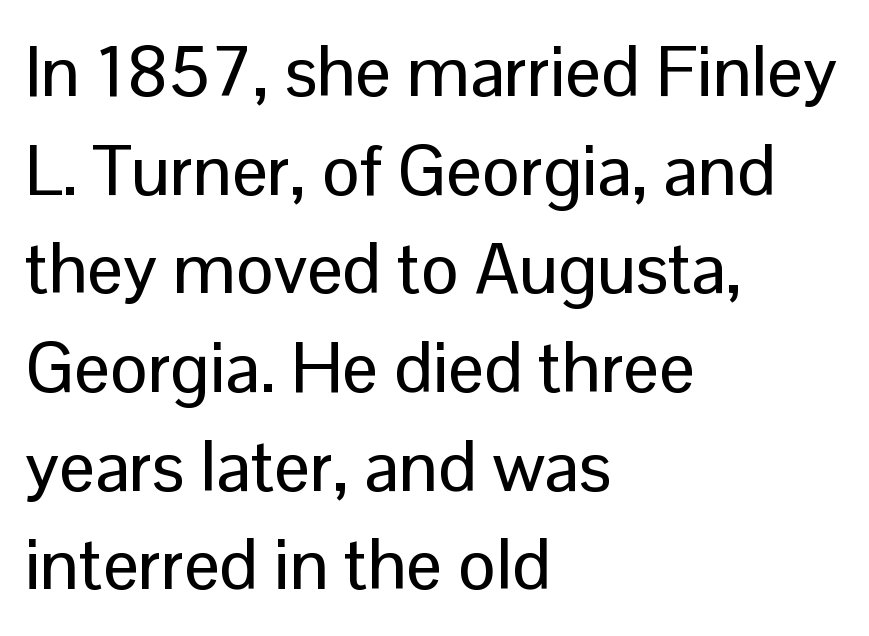
The image shows 71 px sans-serif type, upright; set left-aligned, normal line spacing (1.39x), normal letter spacing, not underlined; low stroke contrast and a medium x-height.
